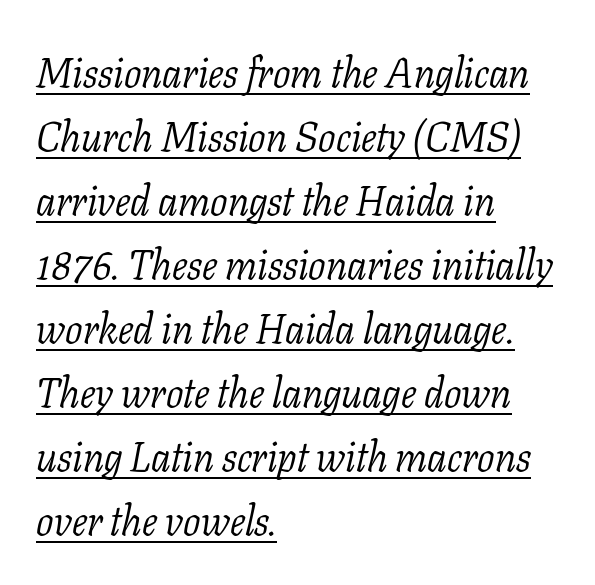
One glance says typical: line gaps are just what's usual. Tracking here is standard; glyphs follow each other at the usual distance. The string is rendered with underlining switched on. The glyphs look as if they've been sheared to an angle.
